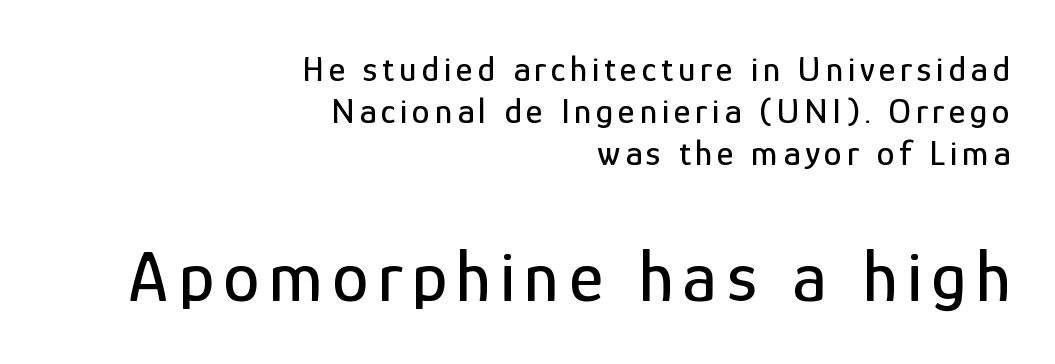
{"serif": "no", "italic": "no", "width": "condensed", "stroke_contrast": "low", "x_height": "medium", "monospaced": "no", "underline": "no", "align": "right", "line_spacing_ratio": 1.16, "larger_block": "second", "size_ratio": 2.03, "glyph_px": 73}
